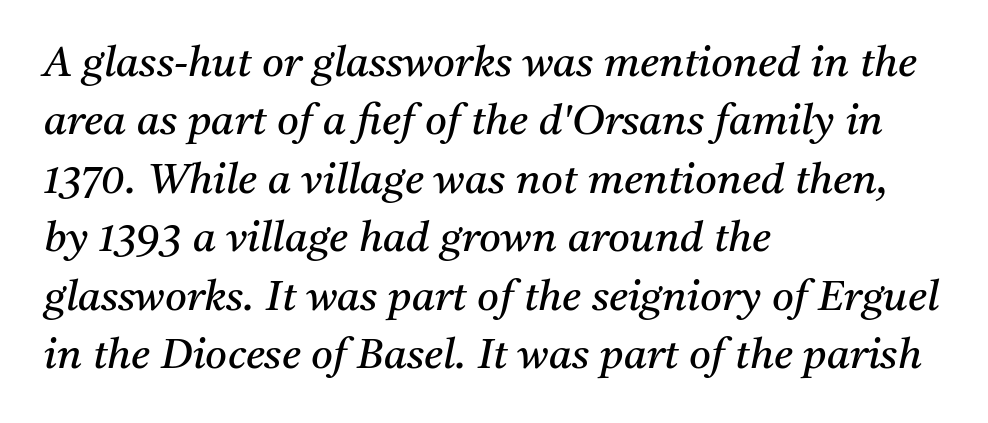
Caption: multi-line text, flush left, ragged right. Is this a fixed-width face? No — the glyphs have proportional, varying widths. Rule under the text: the space is simply empty. Type style note: has serifs.
